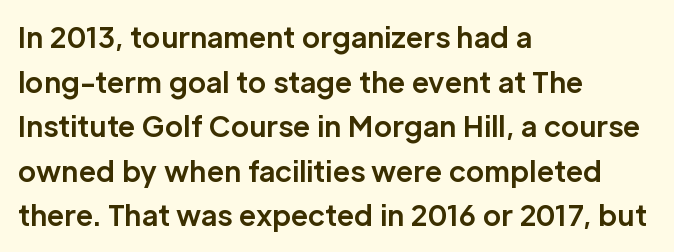
The image shows 28 px bold sans-serif type, upright; set left-aligned, normal line spacing (1.59x), normal letter spacing, not underlined; low stroke contrast and a medium x-height.
